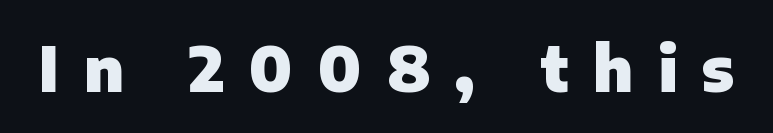
Q: Is the text bold? A: Yes.
Q: Is the text italic (slanted)? A: No, it is upright.
Q: Is the typeface a serif or a sans-serif typeface? A: Sans-serif.
Q: Is the text underlined? A: No.
Q: Is the spacing between letters normal or unusually wide? A: Unusually wide.
Q: Width (condensed, normal, or wide)? A: Normal.
Q: Stroke contrast? A: Low.
Q: x-height? A: Medium.
Q: Monospaced? A: No.
